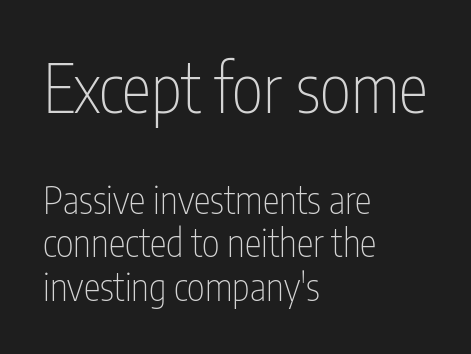
Is the lower block the larger one? No — the upper block carries the bigger type. The passage shown is not underscored anywhere. Glyph-to-glyph distance matches everyday printed text. Stem width sits at or under what a default text font uses.
